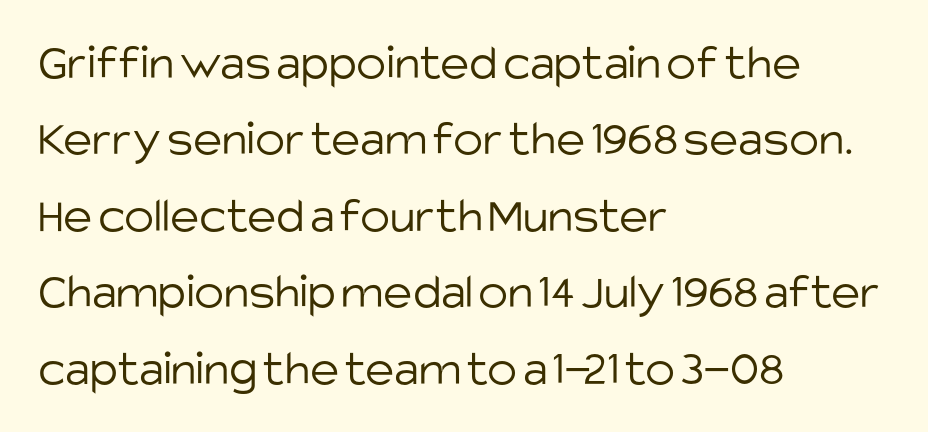
{"serif": "no", "italic": "no", "bold": "no", "weight": "light", "width": "normal", "stroke_contrast": "low", "x_height": "large", "monospaced": "no", "underline": "no", "align": "left", "line_spacing": "normal", "line_spacing_ratio": 1.53, "letter_spacing": "normal", "letter_spacing_em": 0.0, "glyph_px": 50}
